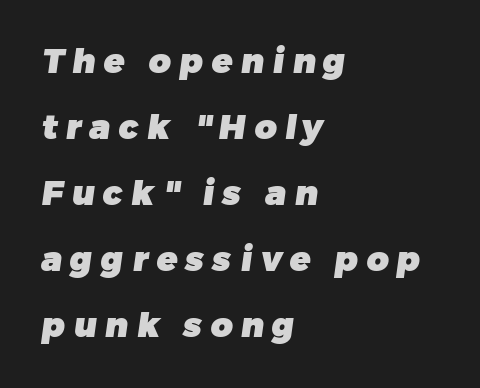
Is the letter spacing exaggerated? Yes — the characters are pushed far apart. A typesetter would label this face a sans. How heavy is the stroke? Heavy — this is a bold. Think of a printed novel: that variable character pitch is what you see here.
